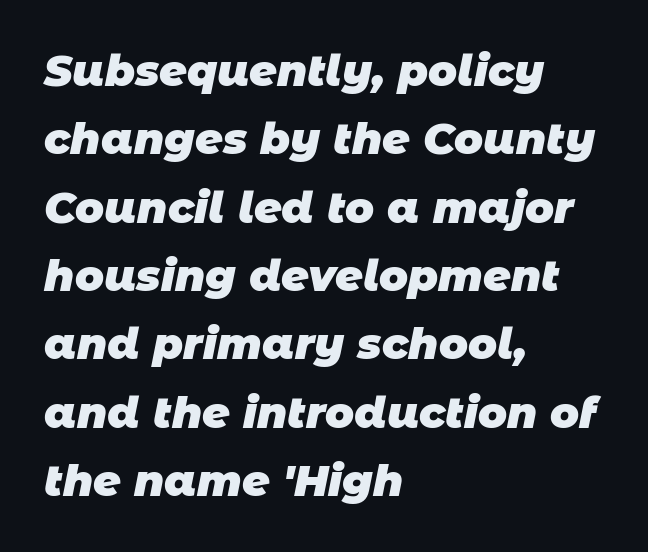
{"serif": "no", "bold": "yes", "weight": "heavy", "width": "normal", "stroke_contrast": "low", "x_height": "large", "monospaced": "no", "underline": "no", "align": "left", "line_spacing": "normal", "line_spacing_ratio": 1.59, "letter_spacing": "normal", "letter_spacing_em": 0.0, "glyph_px": 43}
